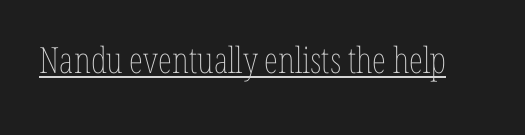
{"italic": "no", "bold": "no", "weight": "thin", "width": "condensed", "stroke_contrast": "low", "x_height": "medium", "monospaced": "no", "underline": "yes", "letter_spacing": "normal", "letter_spacing_em": 0.0, "glyph_px": 36}
